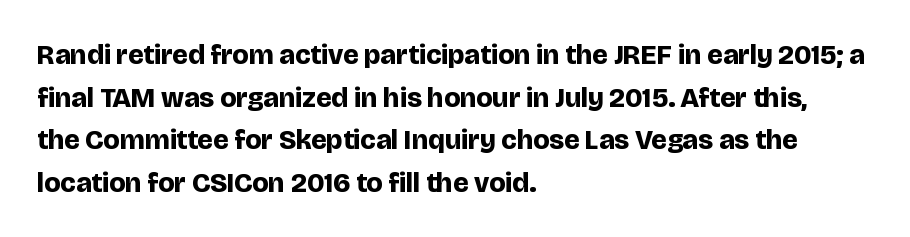
{"serif": "no", "italic": "no", "bold": "yes", "weight": "bold", "width": "normal", "stroke_contrast": "low", "x_height": "large", "monospaced": "no", "underline": "no", "align": "left", "line_spacing": "normal", "line_spacing_ratio": 1.52, "letter_spacing": "normal", "letter_spacing_em": 0.0, "glyph_px": 28}
